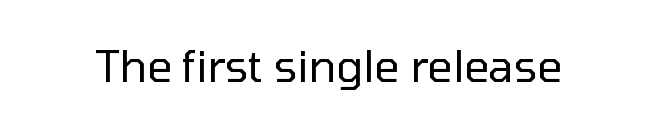
A roman cut, with each character standing at attention. Spacing between characters is what you'd get straight out of the box. A typesetter would call this proportional, since set widths differ per character. Check where the strokes stop: nothing finishes them off — pure sans.
